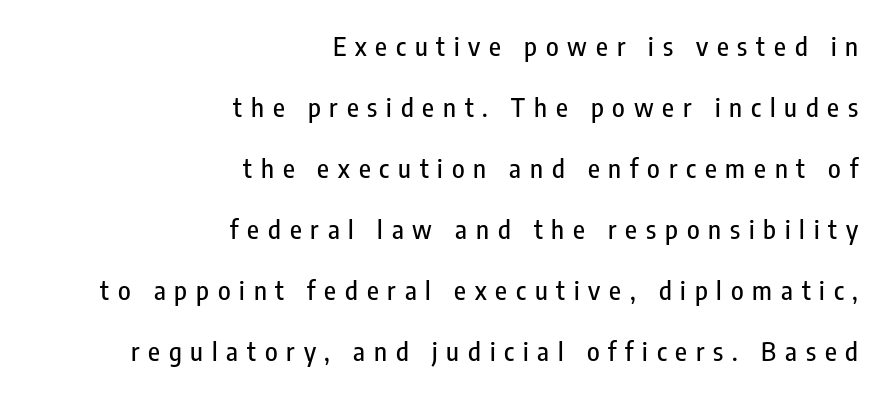
{"italic": "no", "underline": "no", "align": "right", "line_spacing": "loose", "line_spacing_ratio": 2.35, "letter_spacing": "wide", "letter_spacing_em": 0.34, "glyph_px": 26}
